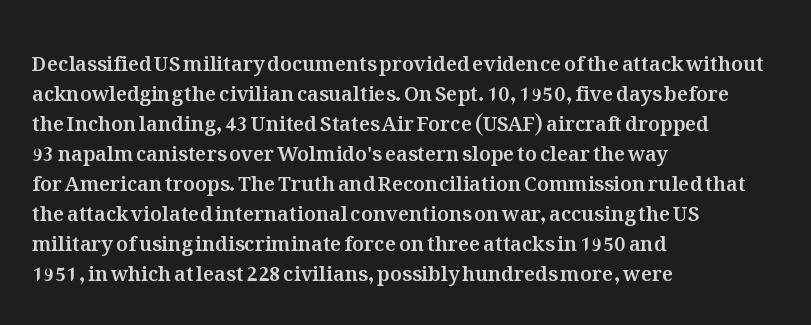
Q: Is the text italic (slanted)? A: No, it is upright.
Q: Is the text underlined? A: No.
Q: How is the paragraph aligned? A: Left-aligned.
Q: Is the spacing between letters normal or unusually wide? A: Normal.
Q: Is the spacing between lines tight, normal or loose? A: Normal.
